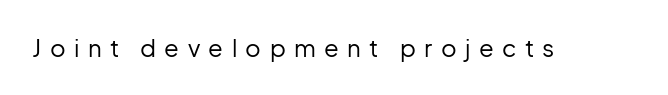
The lettering holds an erect, upright posture throughout. The tracking jumps out immediately: characters are airy and widely separated. Counters stay open thanks to moderate or lighter strokes. Decoration check: the copy has no underline.
